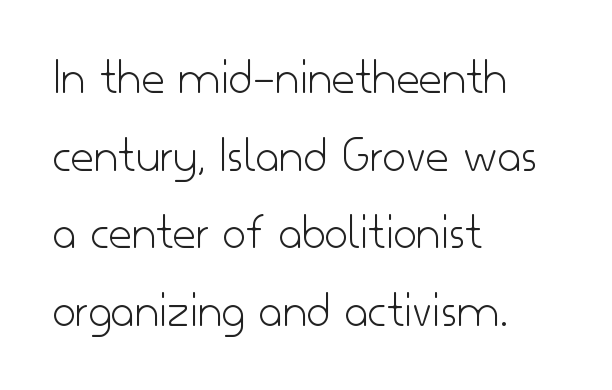
Q: Is the text bold? A: No.
Q: Is the text italic (slanted)? A: No, it is upright.
Q: Is the typeface a serif or a sans-serif typeface? A: Sans-serif.
Q: Is the text underlined? A: No.
Q: How is the paragraph aligned? A: Left-aligned.
Q: Is the spacing between letters normal or unusually wide? A: Normal.
Q: Is the spacing between lines tight, normal or loose? A: Normal.
Q: Width (condensed, normal, or wide)? A: Normal.
Q: Stroke contrast? A: Low.
Q: x-height? A: Small.
Q: Monospaced? A: No.
